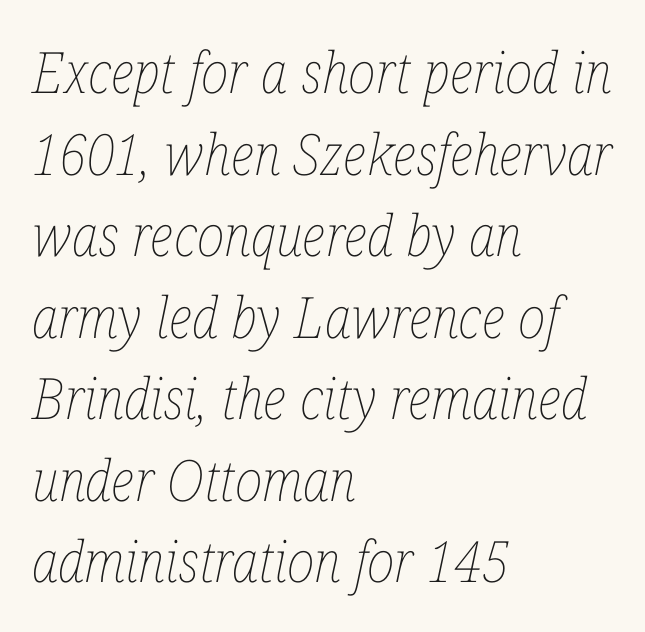
{"italic": "yes", "lean": "right", "slant_degrees": 12, "bold": "no", "weight": "thin", "width": "condensed", "stroke_contrast": "low", "x_height": "medium", "monospaced": "no", "underline": "no", "align": "left", "line_spacing": "normal", "line_spacing_ratio": 1.43, "letter_spacing": "normal", "letter_spacing_em": 0.0, "glyph_px": 57}
